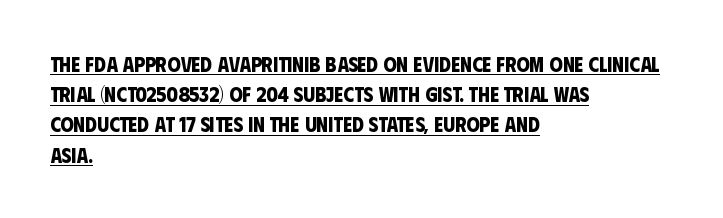
{"bold": "yes", "underline": "yes", "align": "left", "line_spacing": "normal", "line_spacing_ratio": 1.44, "letter_spacing": "normal", "letter_spacing_em": 0.0, "glyph_px": 21}
